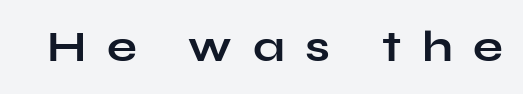
The image shows 44 px bold, wide sans-serif type, upright; set unusually wide letter spacing (+0.47 em), not underlined; low stroke contrast and a medium x-height.
